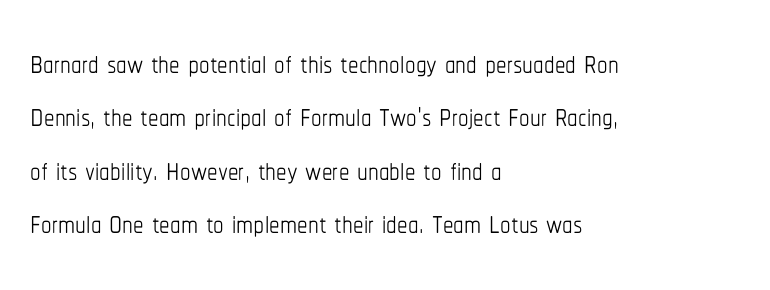
{"italic": "no", "bold": "no", "weight": "thin", "width": "condensed", "stroke_contrast": "low", "x_height": "medium", "monospaced": "no", "underline": "no", "align": "left", "line_spacing": "normal", "line_spacing_ratio": 1.27, "letter_spacing": "normal", "letter_spacing_em": 0.0, "glyph_px": 42}
